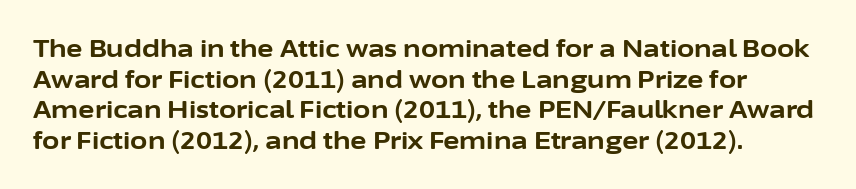
{"italic": "no", "bold": "yes", "underline": "no", "align": "left", "line_spacing_ratio": 1.23, "letter_spacing": "normal", "letter_spacing_em": 0.0, "glyph_px": 25}
